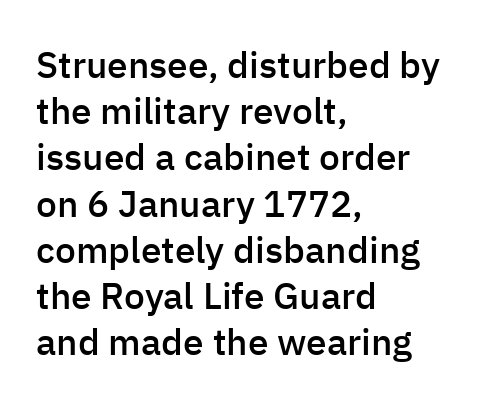
Q: Is the text bold? A: Semi-bold.
Q: Is the text italic (slanted)? A: No, it is upright.
Q: Is the typeface a serif or a sans-serif typeface? A: Sans-serif.
Q: Is the text underlined? A: No.
Q: How is the paragraph aligned? A: Left-aligned.
Q: Is the spacing between letters normal or unusually wide? A: Normal.
Q: Is the spacing between lines tight, normal or loose? A: Normal.
Q: Width (condensed, normal, or wide)? A: Normal.
Q: Stroke contrast? A: Low.
Q: x-height? A: Medium.
Q: Monospaced? A: No.
